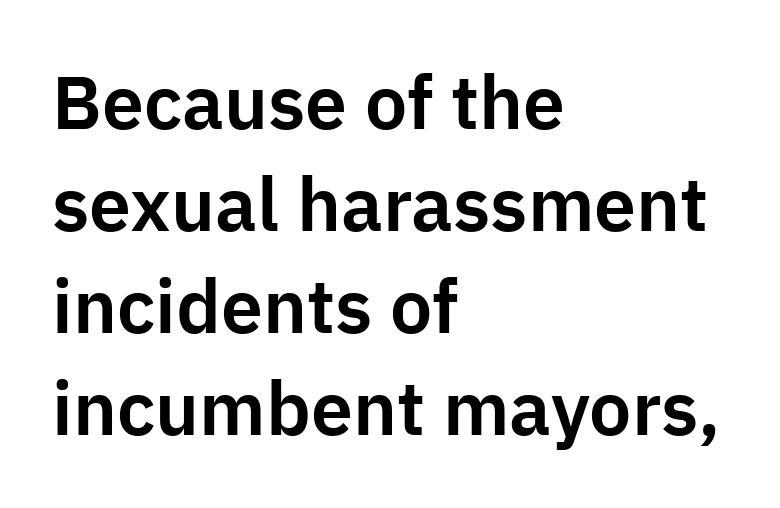
The image shows 75 px sans-serif type, upright; set left-aligned, normal line spacing (1.36x), normal letter spacing, not underlined; low stroke contrast and a medium x-height.
